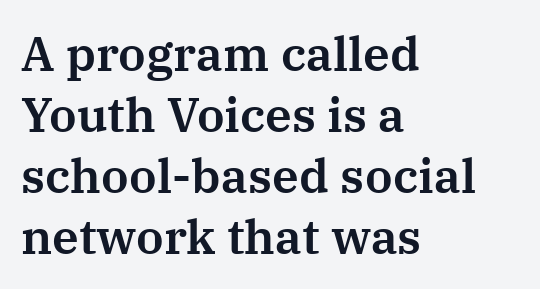
Q: Is the text italic (slanted)? A: No, it is upright.
Q: Is the typeface a serif or a sans-serif typeface? A: Serif.
Q: Is the text underlined? A: No.
Q: How is the paragraph aligned? A: Left-aligned.
Q: Is the spacing between letters normal or unusually wide? A: Normal.
Q: Is the spacing between lines tight, normal or loose? A: Normal.
Q: Width (condensed, normal, or wide)? A: Normal.
Q: Stroke contrast? A: Medium.
Q: x-height? A: Medium.
Q: Monospaced? A: No.
